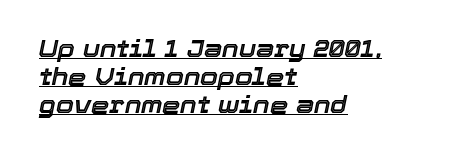
{"italic": "yes", "lean": "right", "slant_degrees": 12, "underline": "yes", "align": "left", "line_spacing_ratio": 1.21, "letter_spacing": "normal", "letter_spacing_em": 0.0, "glyph_px": 23}
